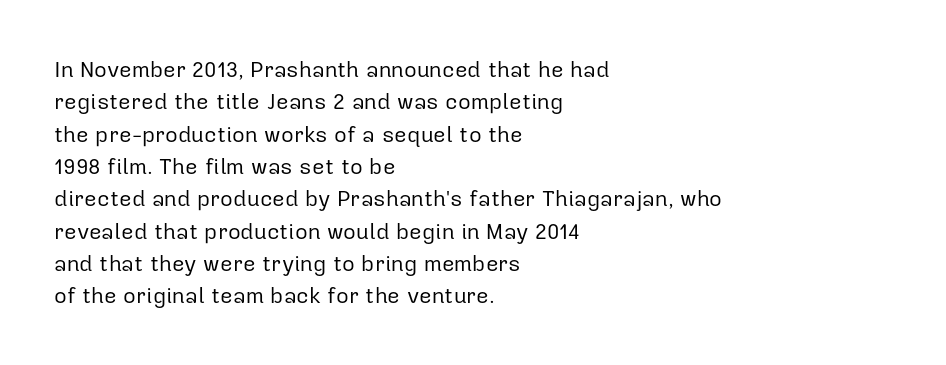
{"italic": "no", "bold": "no", "underline": "no", "align": "left", "line_spacing": "normal", "line_spacing_ratio": 1.47, "letter_spacing": "normal", "letter_spacing_em": 0.0, "glyph_px": 22}
